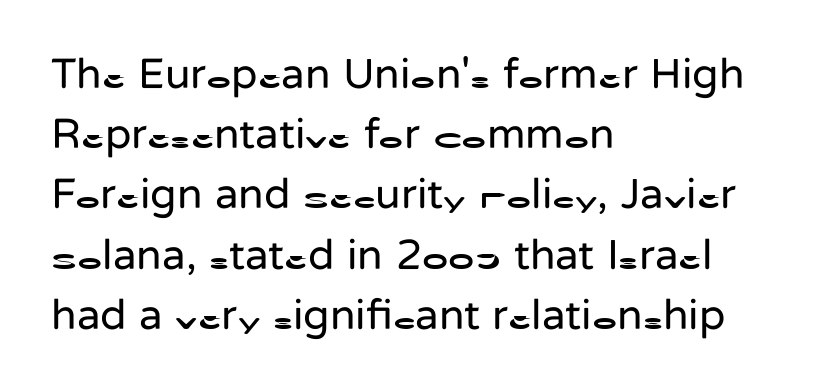
The image shows 43 px regular-weight sans-serif type, upright; set left-aligned, normal line spacing (1.4x), normal letter spacing, not underlined; low stroke contrast and a medium x-height.
